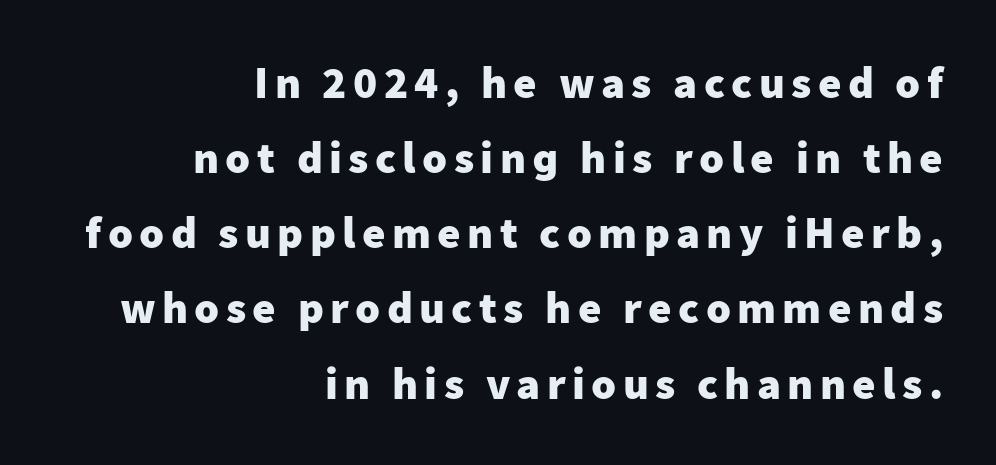
The image shows 45 px heavy sans-serif type, upright; set right-aligned, normal line spacing (1.67x), not underlined; low stroke contrast and a medium x-height.
